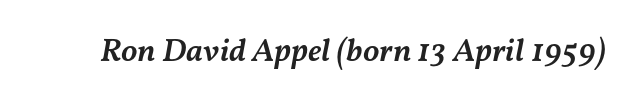
Tracking here is standard; glyphs follow each other at the usual distance. Notice the strokes are somewhat thickened but not fully heavy: this is a semibold. These lines were composed using italics. Looks like regular typesetting: each glyph gets only the width it needs. Has an underline been added? It has not.
